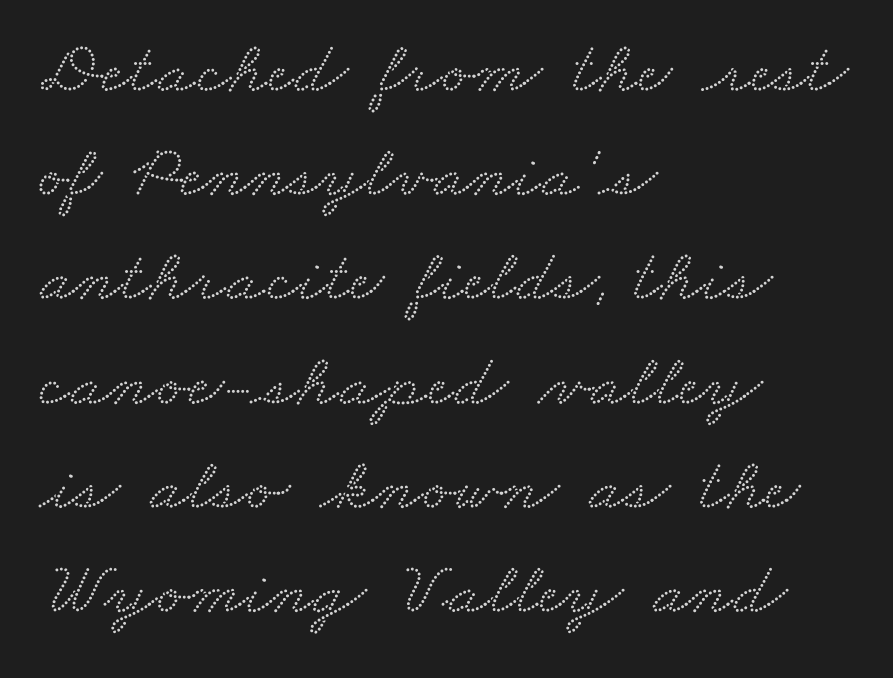
{"serif": "yes", "width": "wide", "stroke_contrast": "medium", "x_height": "small", "monospaced": "no", "underline": "no", "align": "left", "line_spacing": "normal", "line_spacing_ratio": 1.39, "letter_spacing": "normal", "letter_spacing_em": 0.0, "glyph_px": 75}
